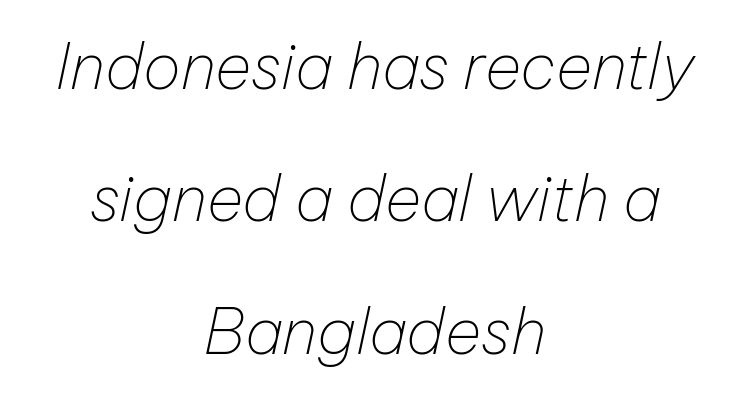
The image shows 63 px thin type, italic (leaning right); set centered, loose line spacing (2.1x), normal letter spacing, not underlined; low stroke contrast and a medium x-height.
